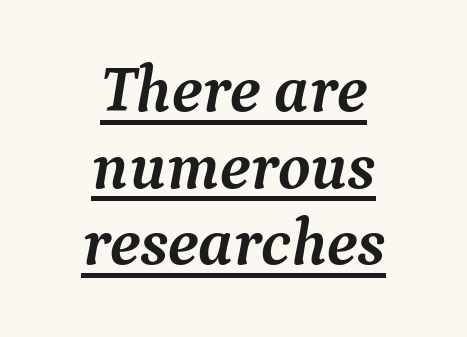
A dark, heavy texture on the line: the type is bold. This sample has the flowing, uneven cadence of proportional lettering. This rendering features underlined lettering. Caption: standard tracking, unaltered.
